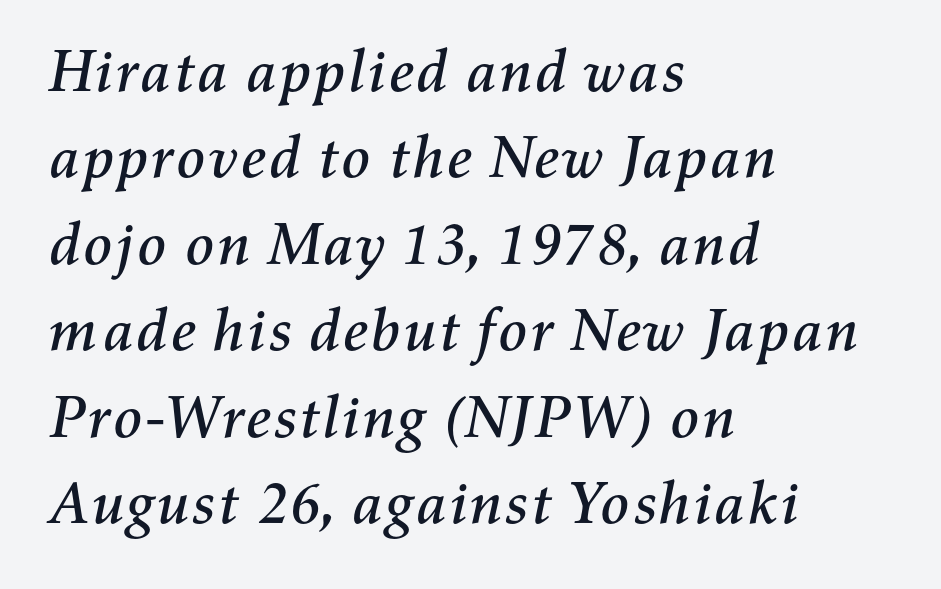
The image shows 60 px text type, italic (leaning right); set left-aligned, normal line spacing (1.44x), normal letter spacing, not underlined; medium stroke contrast and a medium x-height.
